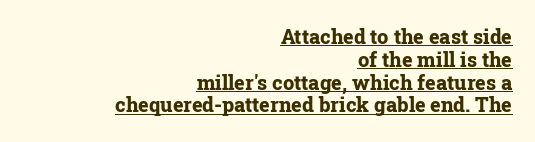
Q: Is the text bold? A: Yes.
Q: Is the text italic (slanted)? A: No, it is upright.
Q: Is the text underlined? A: Yes.
Q: How is the paragraph aligned? A: Right-aligned.
Q: Is the spacing between letters normal or unusually wide? A: Normal.
Q: Is the spacing between lines tight, normal or loose? A: Tight.
